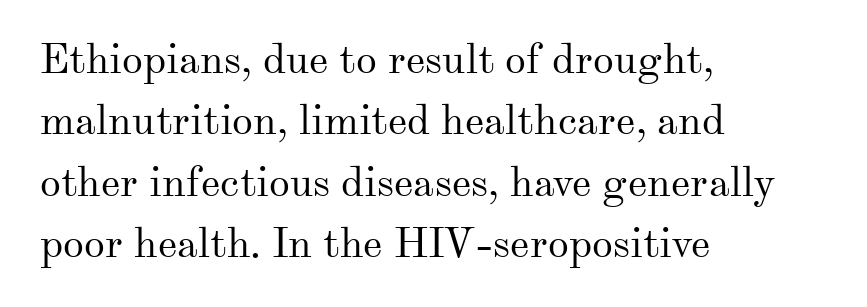
Q: Is the text bold? A: No.
Q: Is the text italic (slanted)? A: No, it is upright.
Q: Is the typeface a serif or a sans-serif typeface? A: Serif.
Q: Is the text underlined? A: No.
Q: How is the paragraph aligned? A: Left-aligned.
Q: Is the spacing between letters normal or unusually wide? A: Normal.
Q: Is the spacing between lines tight, normal or loose? A: Normal.
Q: Width (condensed, normal, or wide)? A: Normal.
Q: Stroke contrast? A: Medium.
Q: x-height? A: Small.
Q: Monospaced? A: No.
